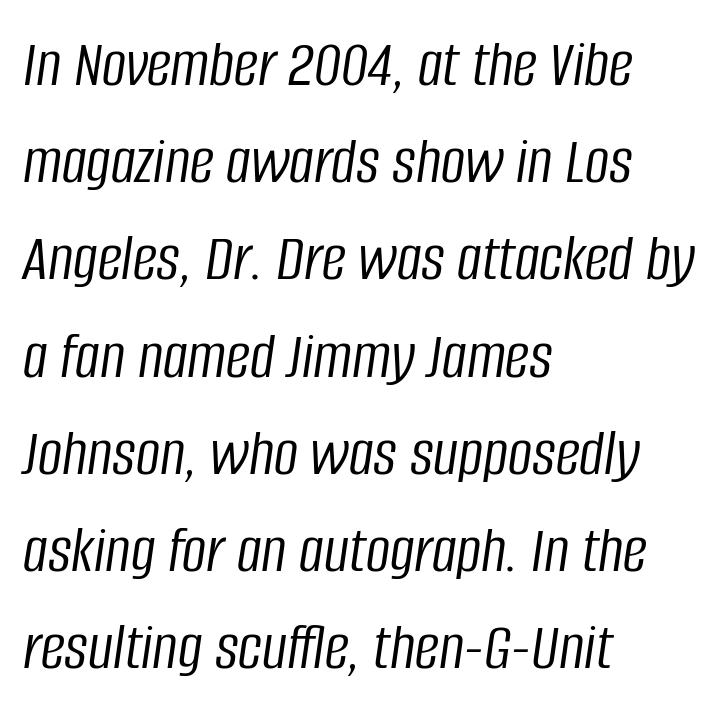
The image shows 68 px light, condensed type, italic (leaning right); set left-aligned, normal line spacing (1.43x), normal letter spacing, not underlined; low stroke contrast and a large x-height.
